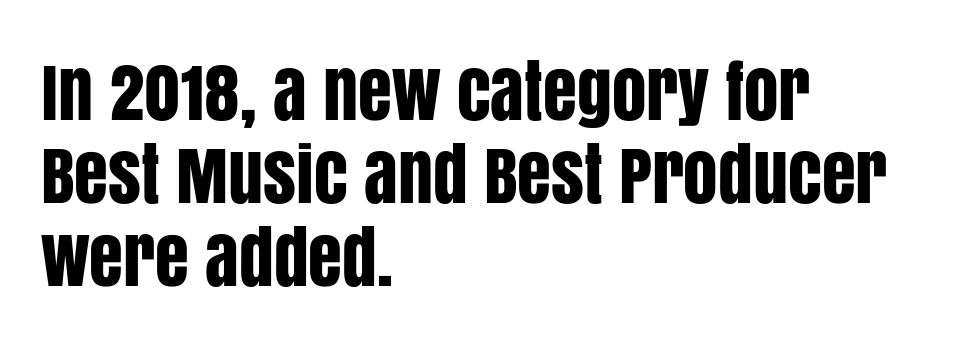
Posture: vertical. Horizontal alignment here is leftward, the default for most running prose. Letter spacing: default. Just letters on the line, the space beneath them empty. Are there feet on the stems? There aren't — it's a sans.
